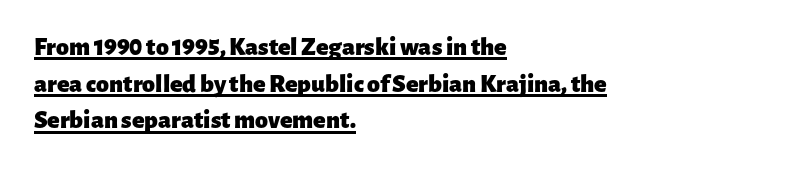
{"italic": "no", "bold": "yes", "underline": "yes", "align": "left", "line_spacing": "normal", "line_spacing_ratio": 1.41, "letter_spacing": "normal", "letter_spacing_em": 0.0, "glyph_px": 26}
